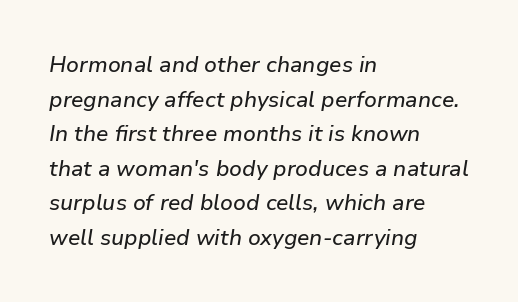
Q: Is the text italic (slanted)? A: Yes, it leans right by about 9 degrees.
Q: Is the text underlined? A: No.
Q: How is the paragraph aligned? A: Left-aligned.
Q: Is the spacing between letters normal or unusually wide? A: Normal.
Q: Is the spacing between lines tight, normal or loose? A: Normal.
